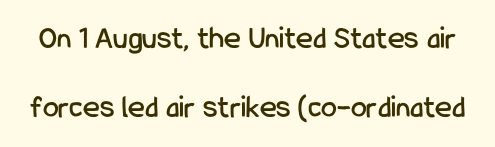
The image shows 32 px condensed sans-serif type, upright; set loose line spacing (2.16x), normal letter spacing, not underlined; low stroke contrast and a medium x-height.
